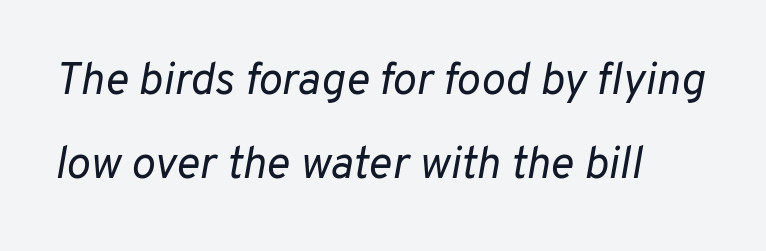
The image shows 45 px regular-weight type, italic (leaning right); set left-aligned, line spacing 1.87x, normal letter spacing, not underlined; low stroke contrast and a medium x-height.
